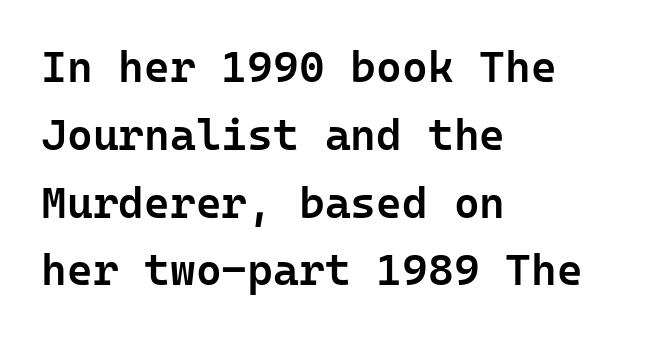
The image shows 44 px semibold sans-serif type, upright, monospaced; set left-aligned, normal line spacing (1.54x), normal letter spacing, not underlined; low stroke contrast and a medium x-height.
